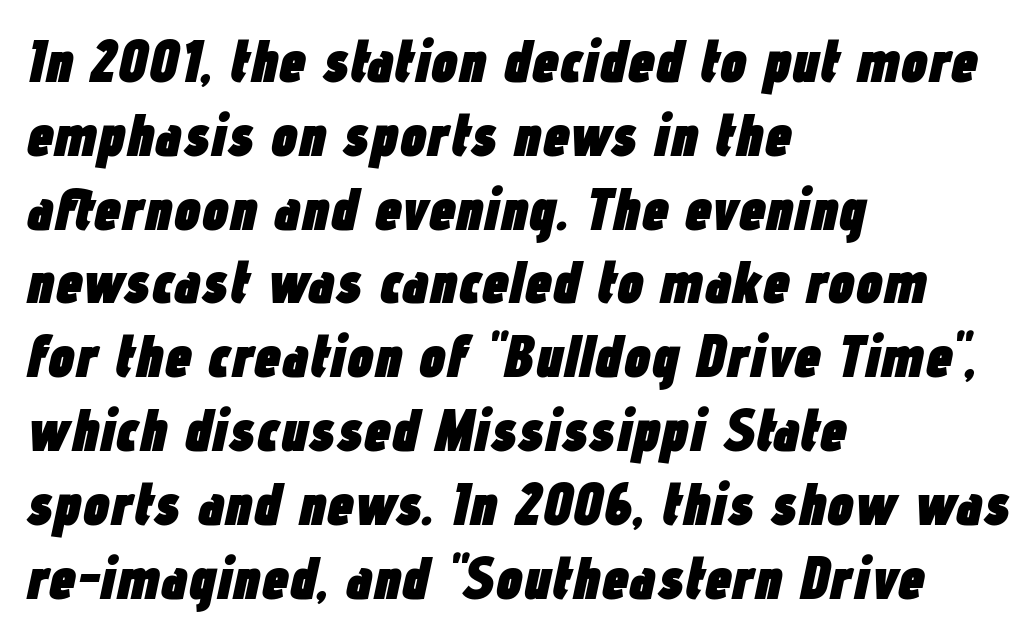
{"italic": "yes", "lean": "right", "slant_degrees": 12, "bold": "yes", "weight": "heavy", "width": "condensed", "stroke_contrast": "low", "x_height": "medium", "monospaced": "no", "underline": "no", "align": "left", "line_spacing_ratio": 1.23, "letter_spacing": "normal", "letter_spacing_em": 0.0, "glyph_px": 60}
